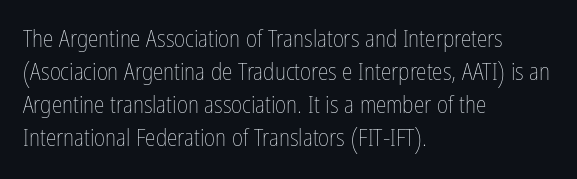
Q: Is the text bold? A: No.
Q: Is the text italic (slanted)? A: No, it is upright.
Q: Is the text underlined? A: No.
Q: How is the paragraph aligned? A: Left-aligned.
Q: Is the spacing between letters normal or unusually wide? A: Normal.
Q: Is the spacing between lines tight, normal or loose? A: Normal.
